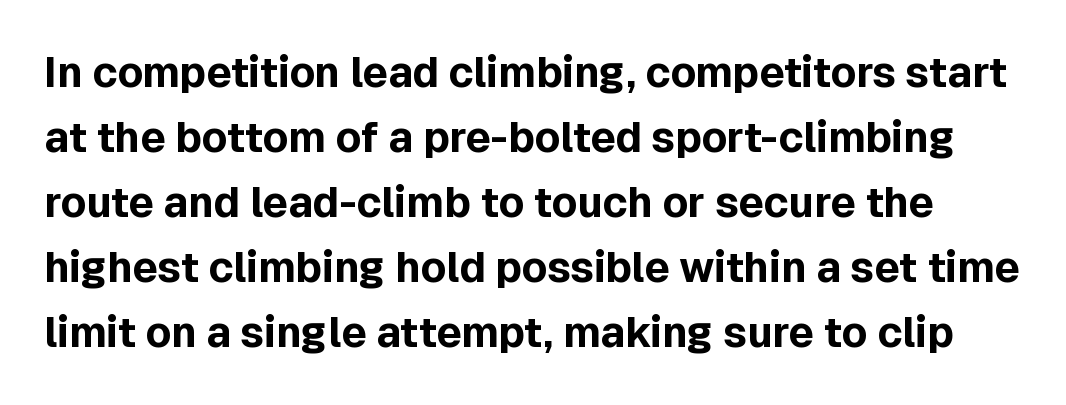
Character widths vary here, with narrow letters taking less room than wide ones. The rendering uses a bold face; every stroke is thick and dark. The passage shown stacks its lines at a standard gap. Nope, no serifs anywhere on these letters. Just letters on the line, the space beneath them empty. Characters follow at the spacing the type designer built in.
